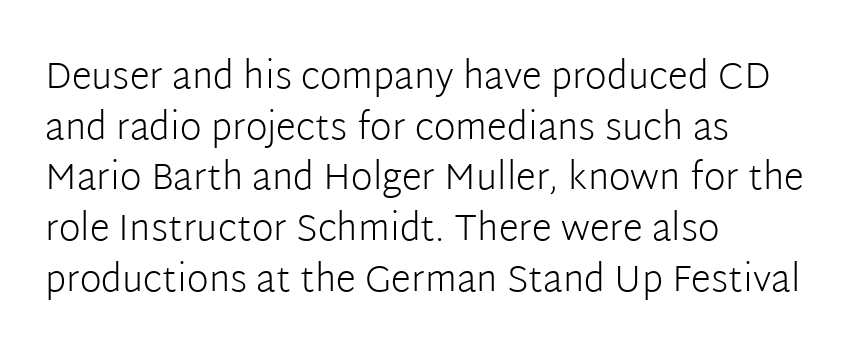
Proportional: the letters do not fall into vertical columns. This is not heavy type; no bold has been used. Descenders hang freely into open space. This sample uses plain, unmodified letter spacing. The typesetter chose a ragged-right arrangement here.
